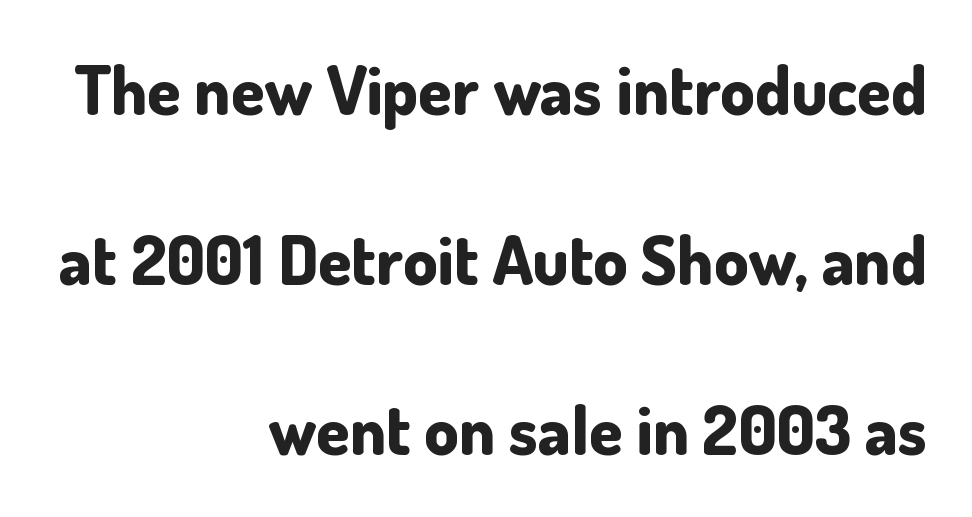
Note the varied advance widths — an 'i' is clearly narrower than an 'm'. These lines are set flush right with a ragged left edge. Look at the stroke-to-counter ratio: heavy, a bold. Posture: straight, roman, zero tilt.
